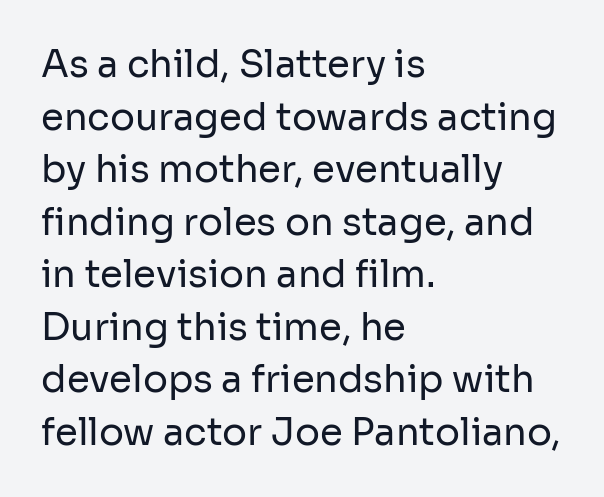
Q: Is the text bold? A: No.
Q: Is the text italic (slanted)? A: No, it is upright.
Q: Is the typeface a serif or a sans-serif typeface? A: Sans-serif.
Q: Is the text underlined? A: No.
Q: How is the paragraph aligned? A: Left-aligned.
Q: Is the spacing between letters normal or unusually wide? A: Normal.
Q: Is the spacing between lines tight, normal or loose? A: Normal.
Q: Width (condensed, normal, or wide)? A: Normal.
Q: Stroke contrast? A: Low.
Q: x-height? A: Medium.
Q: Monospaced? A: No.
